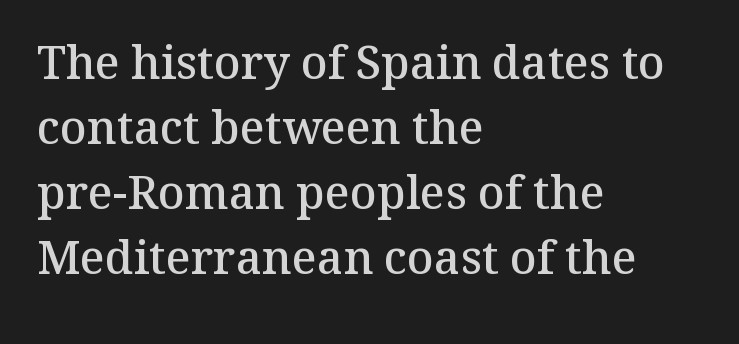
{"serif": "yes", "italic": "no", "bold": "semi", "weight": "semibold", "width": "normal", "stroke_contrast": "medium", "x_height": "medium", "monospaced": "no", "underline": "no", "align": "left", "line_spacing": "normal", "line_spacing_ratio": 1.41, "letter_spacing": "normal", "letter_spacing_em": 0.0, "glyph_px": 46}
